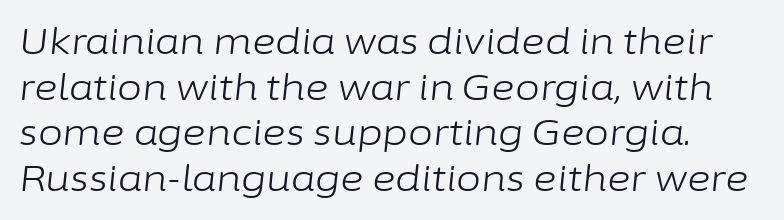
The image shows 36 px light type, italic (leaning right); set normal line spacing (1.27x), normal letter spacing, not underlined; low stroke contrast and a medium x-height.
